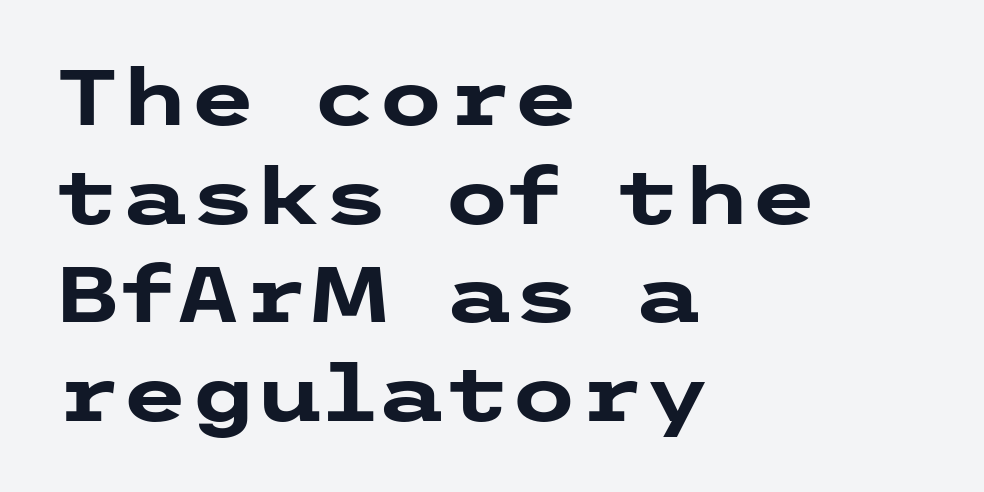
Q: Is the text bold? A: Yes.
Q: Is the text italic (slanted)? A: No, it is upright.
Q: Is the typeface a serif or a sans-serif typeface? A: Sans-serif.
Q: Is the text underlined? A: No.
Q: How is the paragraph aligned? A: Left-aligned.
Q: Is the spacing between letters normal or unusually wide? A: Normal.
Q: Is the spacing between lines tight, normal or loose? A: Normal.
Q: Width (condensed, normal, or wide)? A: Wide.
Q: Stroke contrast? A: Low.
Q: x-height? A: Medium.
